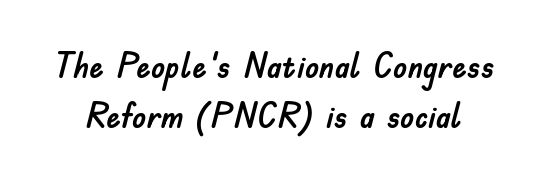
The image shows 36 px sans-serif type; set normal line spacing (1.39x), normal letter spacing, not underlined; low stroke contrast and a small x-height.
